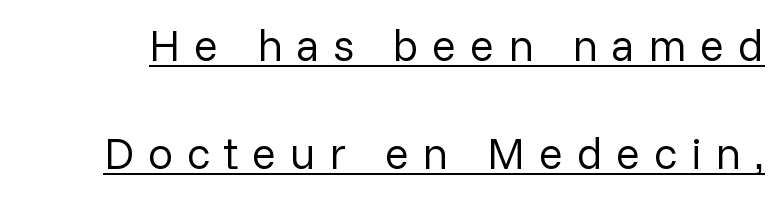
Q: Is the text bold? A: No.
Q: Is the text italic (slanted)? A: No, it is upright.
Q: Is the typeface a serif or a sans-serif typeface? A: Sans-serif.
Q: Is the text underlined? A: Yes.
Q: Is the spacing between letters normal or unusually wide? A: Unusually wide.
Q: Is the spacing between lines tight, normal or loose? A: Loose.
Q: Width (condensed, normal, or wide)? A: Normal.
Q: Stroke contrast? A: Low.
Q: x-height? A: Medium.
Q: Monospaced? A: No.
